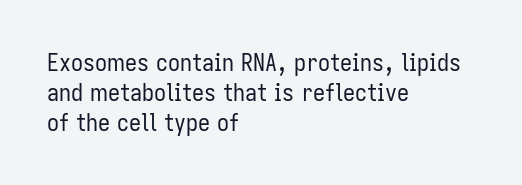
The image shows 24 px text type, upright; set left-aligned, line spacing 1.24x, normal letter spacing, not underlined.
